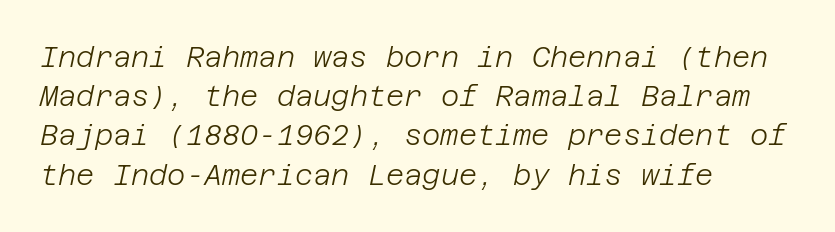
The glyphs look as if they've been sheared to an angle. Line starts are locked; line ends wander. Horizontal bands of white between lines are of average thickness. The typeface has the unassuming heft of standard copy or less. Here the glyphs are tracked normally, forming tight word shapes.
